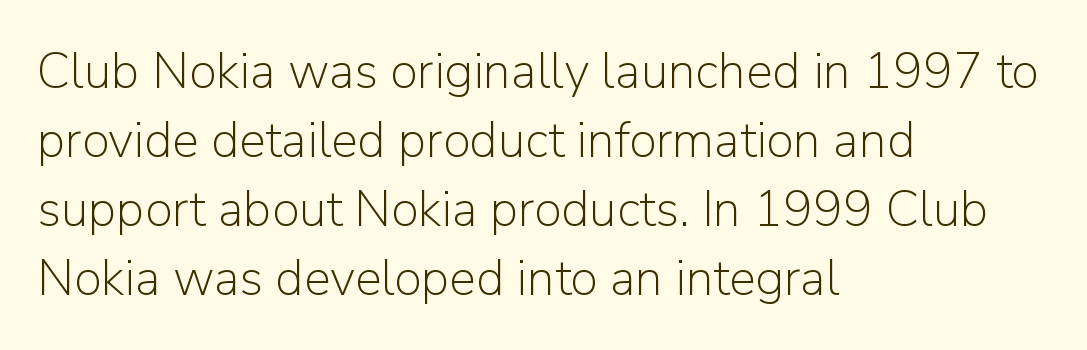
Line beginnings align vertically; line endings do not. Upright lettering throughout. Successive baselines arrive at the customary interval. This sample uses plain, unmodified letter spacing.
